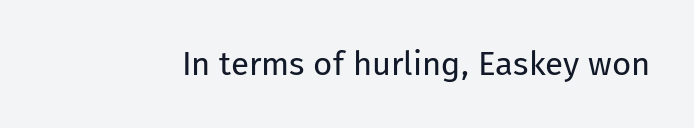
Q: Is the text bold? A: No.
Q: Is the text italic (slanted)? A: No, it is upright.
Q: Is the typeface a serif or a sans-serif typeface? A: Sans-serif.
Q: Is the text underlined? A: No.
Q: Is the spacing between letters normal or unusually wide? A: Normal.
Q: Width (condensed, normal, or wide)? A: Normal.
Q: Stroke contrast? A: Low.
Q: x-height? A: Medium.
Q: Monospaced? A: No.
